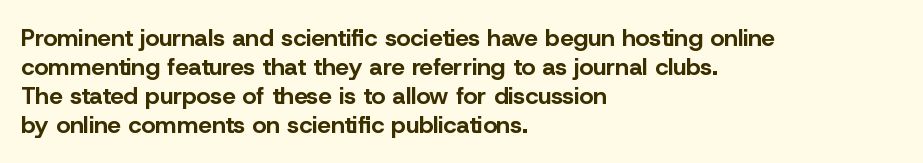
Bold? Absolutely — the strokes are thick and heavy. These lines are set flush left with a ragged right edge. Each row of text sits above clean, open space. There is no visible air inserted between adjacent glyphs. The type sits square on the baseline with zero lean.
